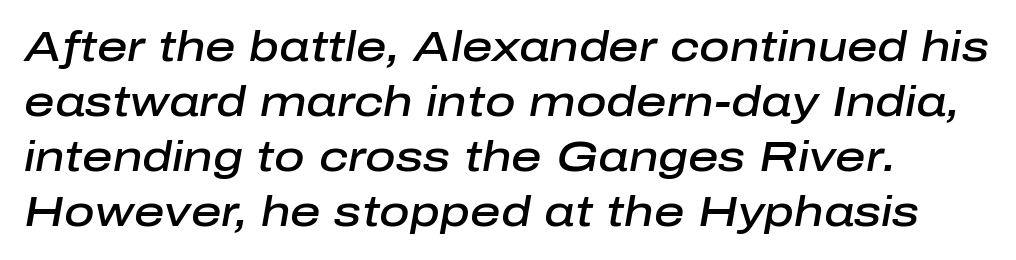
The image shows 42 px semibold type, italic (leaning right); set normal line spacing (1.31x), normal letter spacing, not underlined; low stroke contrast and a medium x-height.
